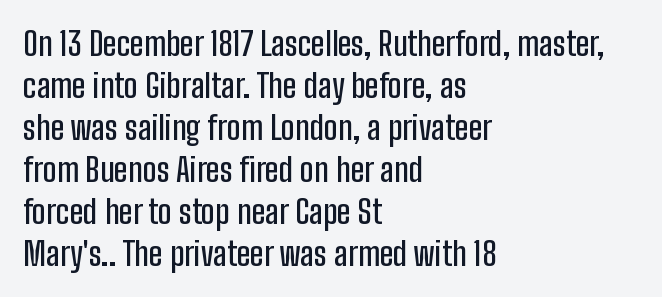
{"serif": "no", "italic": "no", "width": "condensed", "stroke_contrast": "low", "x_height": "medium", "monospaced": "no", "underline": "no", "align": "left", "line_spacing": "normal", "line_spacing_ratio": 1.27, "letter_spacing": "normal", "letter_spacing_em": 0.0, "glyph_px": 33}
